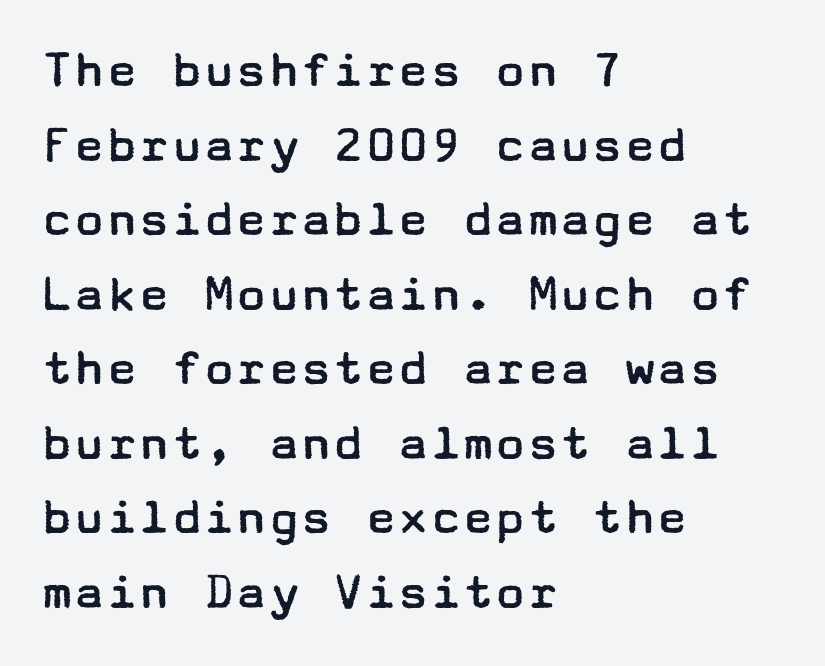
The image shows 54 px regular-weight, wide sans-serif type, upright; set left-aligned, normal line spacing (1.38x), normal letter spacing, not underlined; low stroke contrast and a medium x-height.
